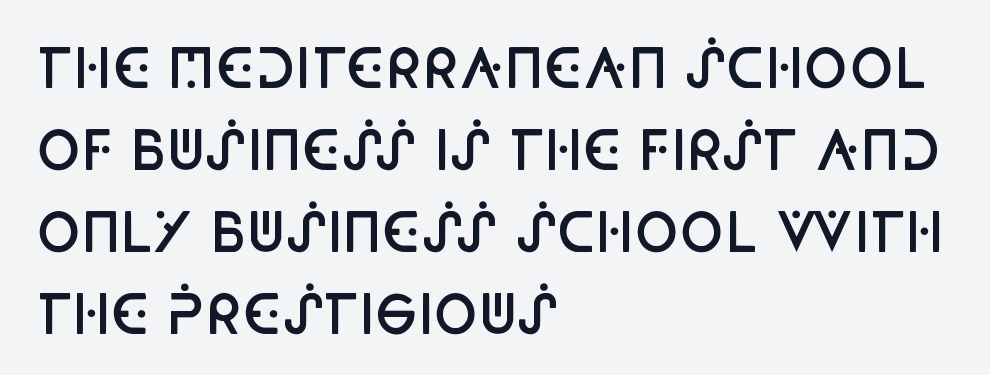
Q: Is the text bold? A: Semi-bold.
Q: Is the text italic (slanted)? A: No, it is upright.
Q: Is the typeface a serif or a sans-serif typeface? A: Sans-serif.
Q: Is the text underlined? A: No.
Q: How is the paragraph aligned? A: Left-aligned.
Q: Is the spacing between letters normal or unusually wide? A: Normal.
Q: Is the spacing between lines tight, normal or loose? A: Normal.
Q: Width (condensed, normal, or wide)? A: Condensed.
Q: Stroke contrast? A: Low.
Q: x-height? A: Large.
Q: Monospaced? A: No.
